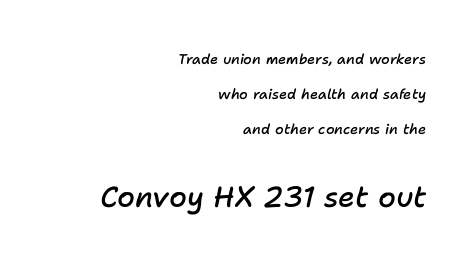
Q: Is the text bold? A: Semi-bold.
Q: Is the text italic (slanted)? A: Yes, it leans right by about 11 degrees.
Q: Is the text underlined? A: No.
Q: How is the paragraph aligned? A: Right-aligned.
Q: Is the spacing between letters normal or unusually wide? A: Normal.
Q: Is the spacing between lines tight, normal or loose? A: Loose.
Q: Which block of text is set in a larger size, the first (top) or the second (bottom)? A: The second (bottom) one.
Q: Width (condensed, normal, or wide)? A: Normal.
Q: Stroke contrast? A: Low.
Q: x-height? A: Medium.
Q: Monospaced? A: No.
